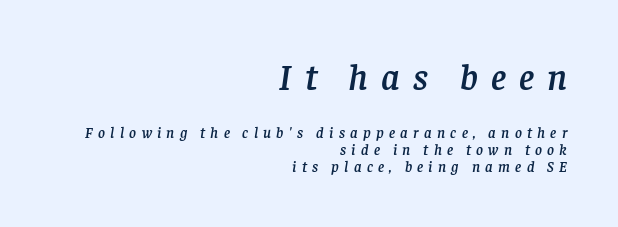
Q: Is the text italic (slanted)? A: Yes, it leans right by about 8 degrees.
Q: Is the typeface a serif or a sans-serif typeface? A: Serif.
Q: Is the text underlined? A: No.
Q: How is the paragraph aligned? A: Right-aligned.
Q: Is the spacing between letters normal or unusually wide? A: Unusually wide.
Q: Is the spacing between lines tight, normal or loose? A: Tight.
Q: Which block of text is set in a larger size, the first (top) or the second (bottom)? A: The first (top) one.
Q: Width (condensed, normal, or wide)? A: Normal.
Q: Stroke contrast? A: Low.
Q: x-height? A: Large.
Q: Monospaced? A: No.
